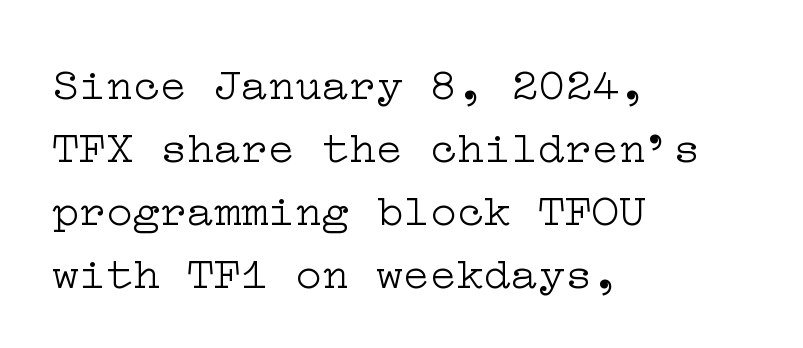
{"serif": "yes", "italic": "no", "bold": "no", "weight": "light", "width": "wide", "stroke_contrast": "low", "x_height": "medium", "underline": "no", "align": "left", "line_spacing": "normal", "line_spacing_ratio": 1.4, "letter_spacing": "normal", "letter_spacing_em": 0.0, "glyph_px": 45}
